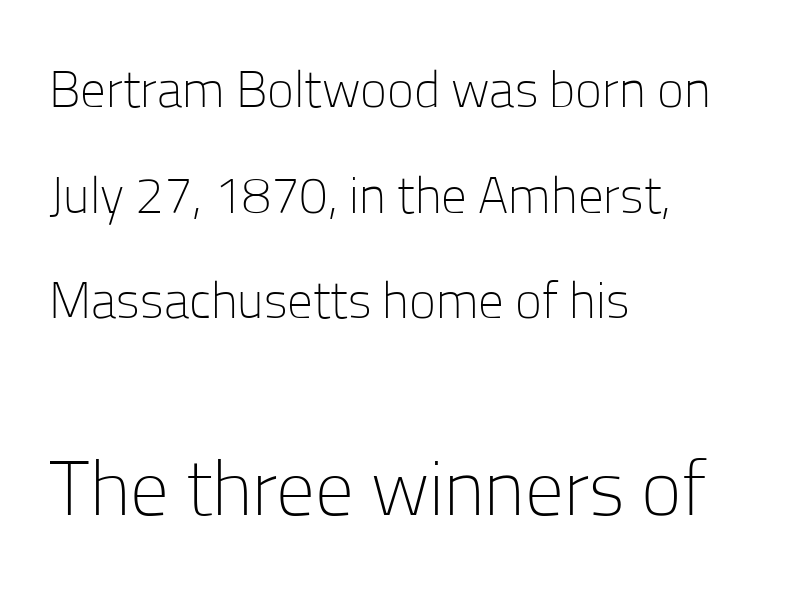
Spacing between characters is what you'd get straight out of the box. Unlike italic type, these characters show no tilt at all. Regarding leading, the lines here are spaced well apart. Character widths vary here, with narrow letters taking less room than wide ones. Reading top to bottom, the characters get bigger at the block break.
